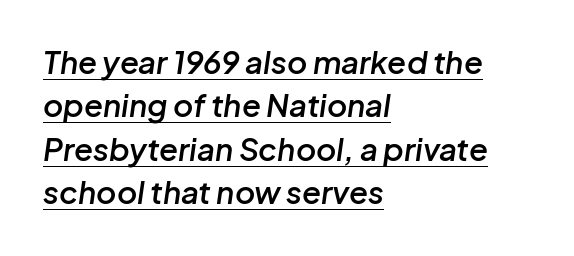
{"italic": "yes", "lean": "right", "slant_degrees": 8, "bold": "semi", "weight": "semibold", "width": "normal", "stroke_contrast": "low", "x_height": "medium", "monospaced": "no", "underline": "yes", "align": "left", "line_spacing": "normal", "line_spacing_ratio": 1.4, "letter_spacing": "normal", "letter_spacing_em": 0.0, "glyph_px": 31}
